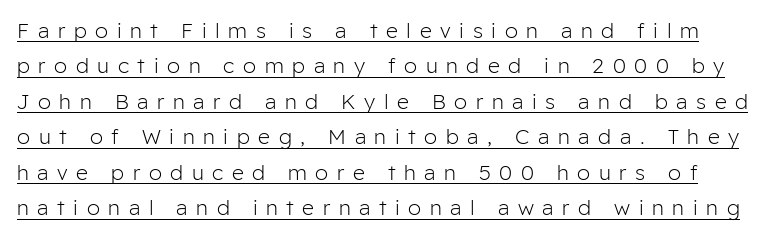
The gaps between neighbouring characters are conspicuously large. In terms of leading, this rendering sits right in the middle. Stroke mass is kept to a normal reading level or below. The face used here appears with an underline applied.
